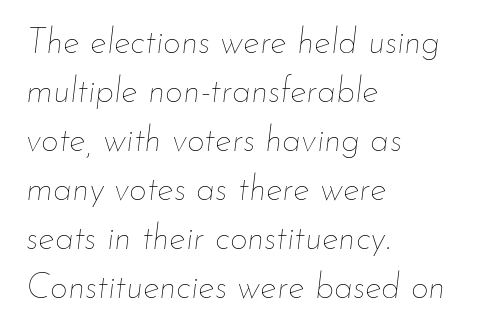
Q: Is the text bold? A: No.
Q: Is the text italic (slanted)? A: Yes, it leans right by about 7 degrees.
Q: Is the text underlined? A: No.
Q: How is the paragraph aligned? A: Left-aligned.
Q: Is the spacing between letters normal or unusually wide? A: Normal.
Q: Is the spacing between lines tight, normal or loose? A: Normal.
Q: Width (condensed, normal, or wide)? A: Normal.
Q: Stroke contrast? A: Low.
Q: x-height? A: Small.
Q: Monospaced? A: No.
